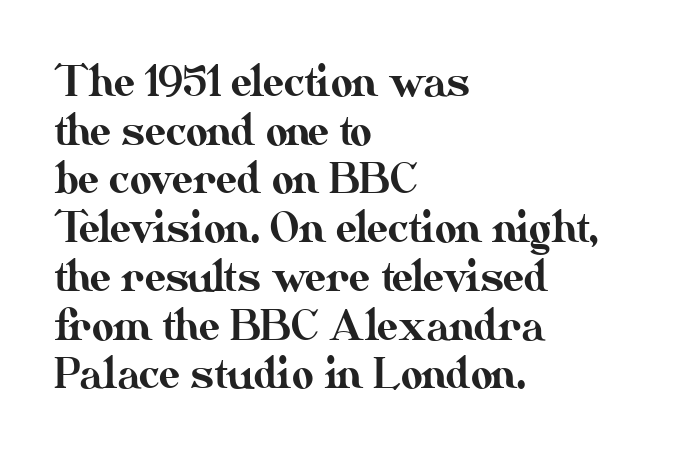
The ragged edge is on the right, which tells us the setting is flush left. No extra tracking has been applied to these lines. Anything drawn beneath the words? Only blank space. Does the lettering tilt? It doesn't — this is upright. The rendering uses natural spacing where letterforms have individual widths.
